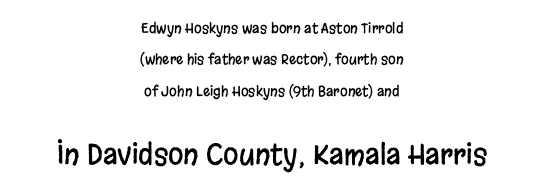
Q: Is the text italic (slanted)? A: No, it is upright.
Q: Is the typeface a serif or a sans-serif typeface? A: Sans-serif.
Q: Is the text underlined? A: No.
Q: How is the paragraph aligned? A: Centered.
Q: Is the spacing between letters normal or unusually wide? A: Normal.
Q: Is the spacing between lines tight, normal or loose? A: Loose.
Q: Which block of text is set in a larger size, the first (top) or the second (bottom)? A: The second (bottom) one.
Q: Width (condensed, normal, or wide)? A: Condensed.
Q: Stroke contrast? A: Low.
Q: x-height? A: Large.
Q: Monospaced? A: No.
